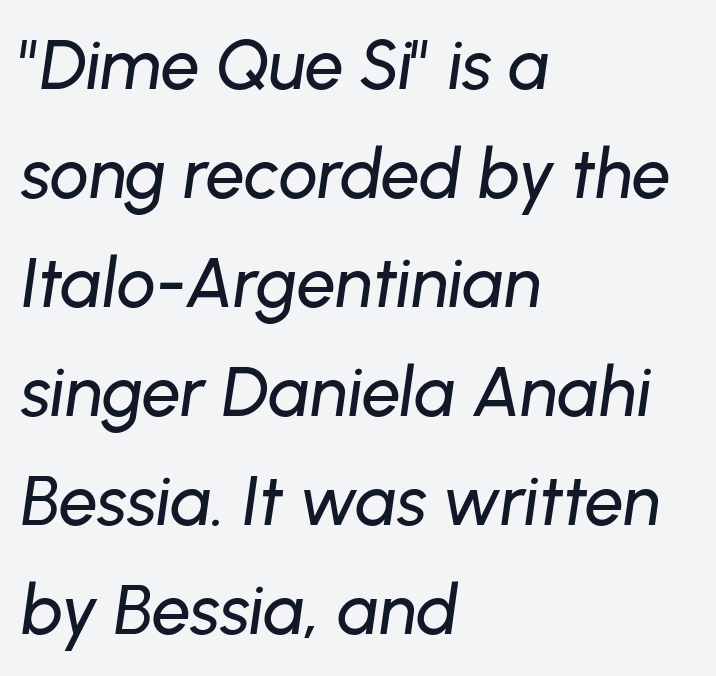
{"italic": "yes", "lean": "right", "slant_degrees": 8, "width": "normal", "stroke_contrast": "low", "x_height": "medium", "monospaced": "no", "underline": "no", "align": "left", "line_spacing": "normal", "line_spacing_ratio": 1.58, "letter_spacing": "normal", "letter_spacing_em": 0.0, "glyph_px": 69}
